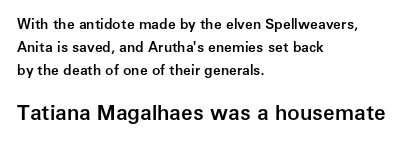
The image shows 21 px text type, upright; set left-aligned, normal line spacing (1.65x), normal letter spacing, not underlined; the second (bottom) block is 1.5x larger.
